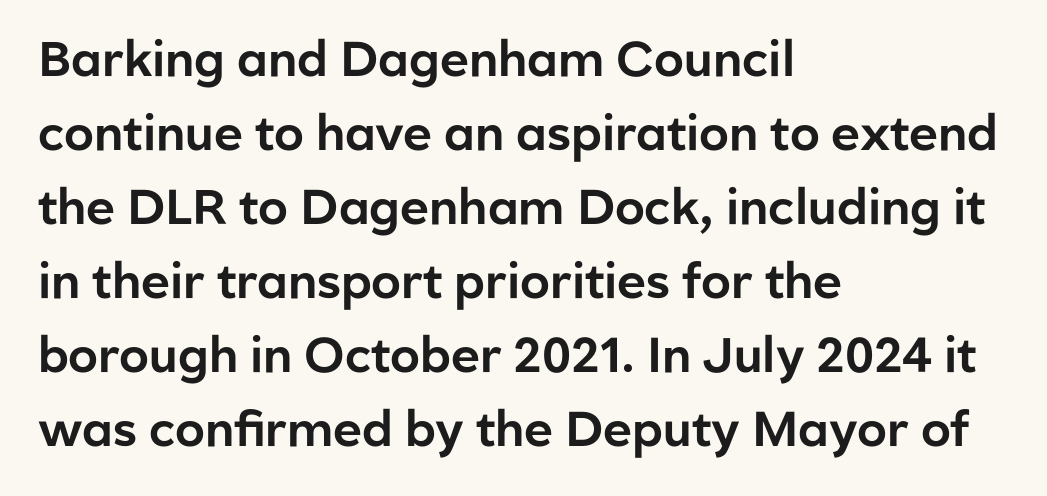
Serifs: no, the terminals of the letterforms are clean. The ragged edge is on the right, which tells us the setting is flush left. Baseline-to-baseline distance is the conventional proportion of letter height. You can tell it's not italic because the verticals are truly vertical.
